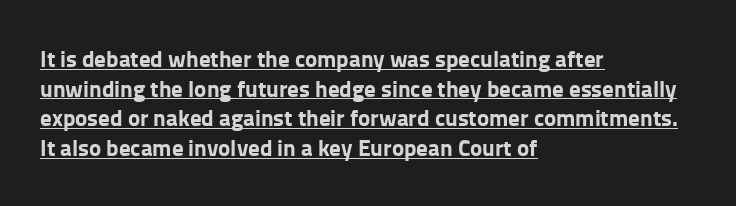
The image shows 23 px bold type, upright; set left-aligned, normal line spacing (1.29x), normal letter spacing, underlined.
